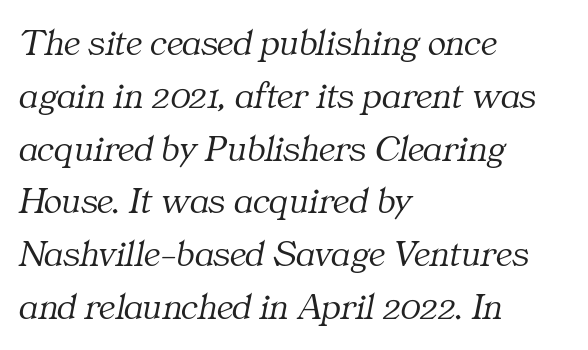
Q: Is the text bold? A: No.
Q: Is the text italic (slanted)? A: Yes, it leans right by about 11 degrees.
Q: Is the typeface a serif or a sans-serif typeface? A: Serif.
Q: Is the text underlined? A: No.
Q: How is the paragraph aligned? A: Left-aligned.
Q: Is the spacing between letters normal or unusually wide? A: Normal.
Q: Is the spacing between lines tight, normal or loose? A: Normal.
Q: Width (condensed, normal, or wide)? A: Normal.
Q: Stroke contrast? A: Medium.
Q: x-height? A: Medium.
Q: Monospaced? A: No.
